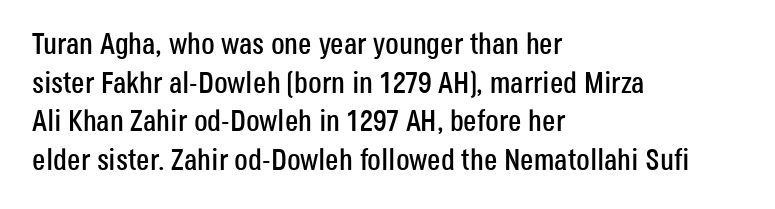
The image shows 30 px condensed sans-serif type, upright; set left-aligned, normal line spacing (1.29x), normal letter spacing, not underlined; low stroke contrast and a large x-height.
